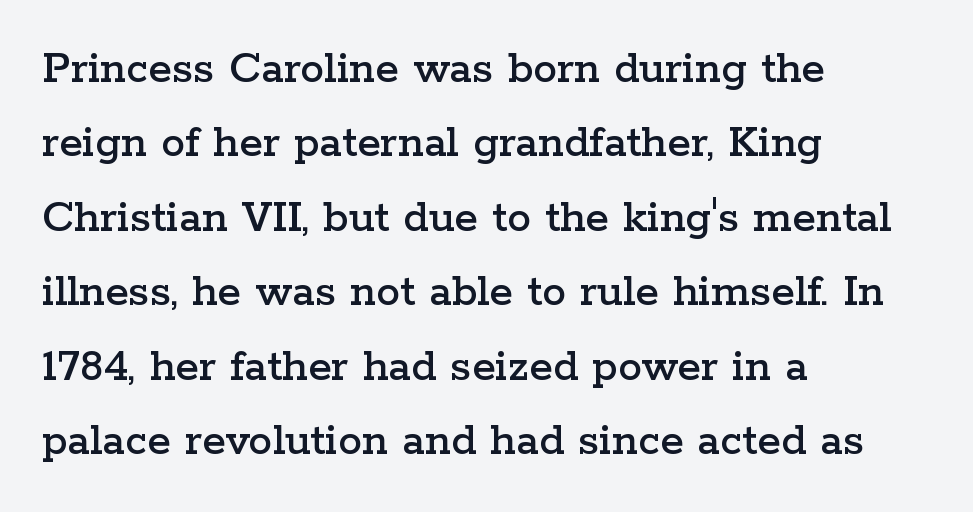
The image shows 48 px wide serif type, upright; set left-aligned, normal line spacing (1.55x), normal letter spacing, not underlined; low stroke contrast and a medium x-height.
